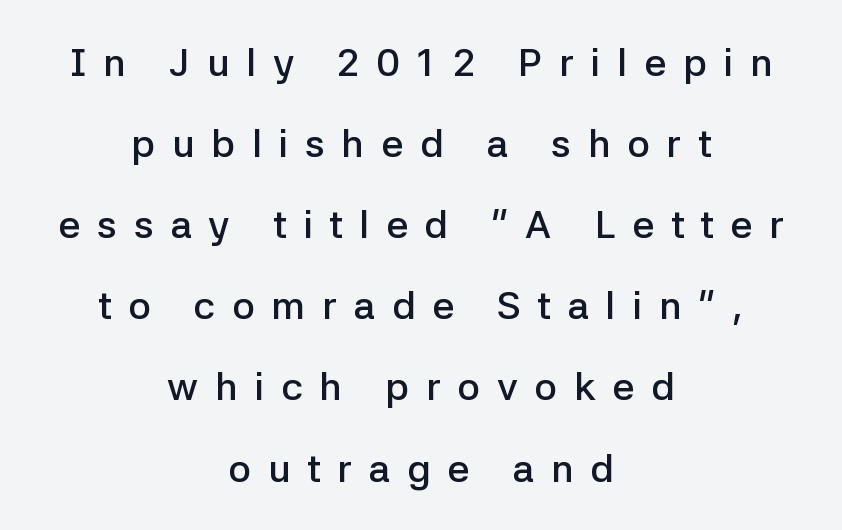
Caption: expanded tracking, letters set apart. Nobody drew a line under any word here. The font's upright variant was chosen for this text. Leading: increased. Weight check: semibold — heavier than regular, not quite bold. Here the designer chose a conventional face with non-uniform glyph widths.
